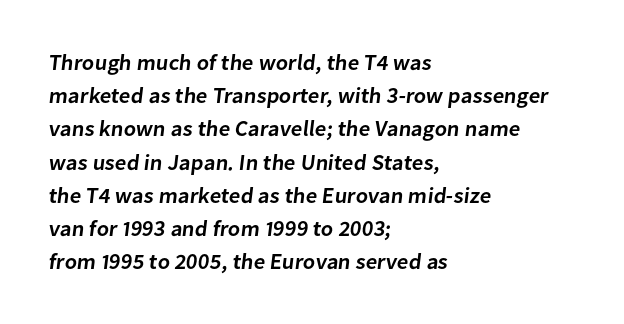
Q: Is the text bold? A: Semi-bold.
Q: Is the text underlined? A: No.
Q: How is the paragraph aligned? A: Left-aligned.
Q: Is the spacing between letters normal or unusually wide? A: Normal.
Q: Is the spacing between lines tight, normal or loose? A: Normal.
